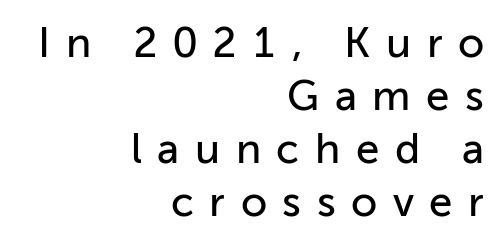
Does the leading feel generous? No, just average. The designer went with a sans here, leaving each stem footless. Spacing verdict: proportional, widths tailored to each character. The rendering inserts visible extra space after every character. No word sits above an underline. This sample is right-justified, so line beginnings fall wherever the words allow.
